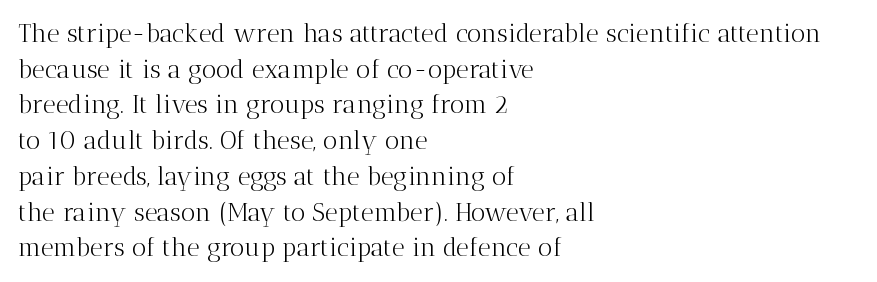
The image shows 25 px text type, upright; set left-aligned, normal line spacing (1.43x), normal letter spacing, not underlined.
